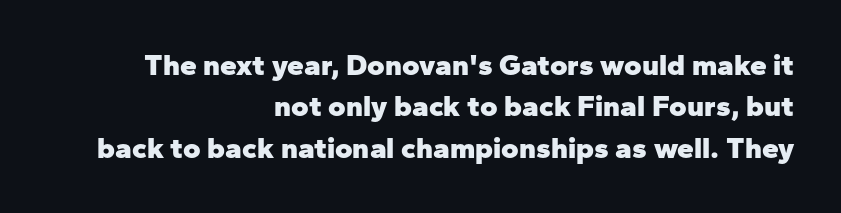
A typesetter would call this zero additional tracking. The paragraph has a hard right edge and a soft left edge. Glance below the letters and you will spot only blank space. A dark, heavy texture on the line: the type is bold.
